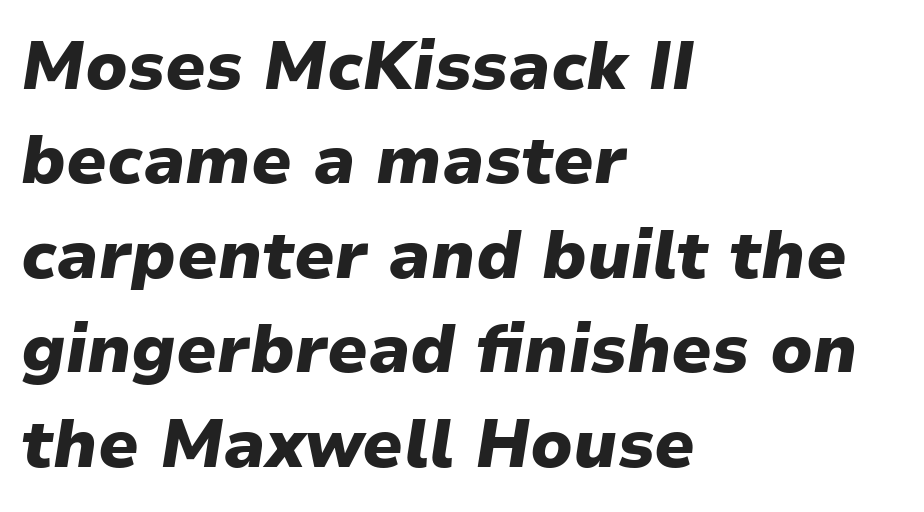
The image shows 67 px heavy type, italic (leaning right); set left-aligned, normal line spacing (1.41x), normal letter spacing, not underlined; low stroke contrast and a medium x-height.
